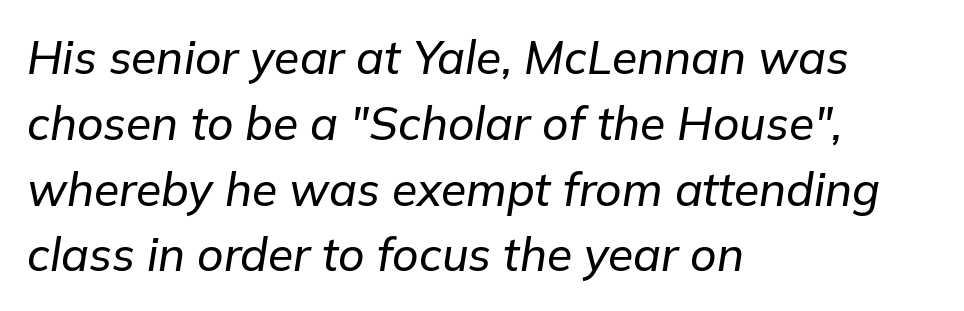
The image shows 46 px text type, italic (leaning right); set left-aligned, normal line spacing (1.43x), normal letter spacing, not underlined; low stroke contrast and a medium x-height.
